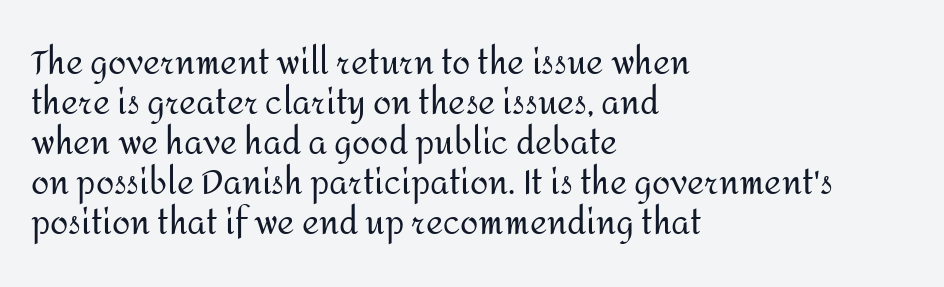
Notice how the stems are strictly vertical — no italics here. The letterforms sit at book weight or below. The designer went with a sans here, leaving each stem footless. Which margin do the lines hug? The left one — the right edge is uneven.
